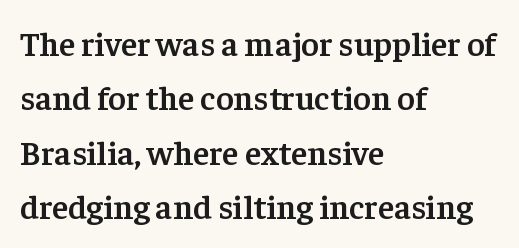
Q: Is the text bold? A: Semi-bold.
Q: Is the text italic (slanted)? A: No, it is upright.
Q: Is the typeface a serif or a sans-serif typeface? A: Serif.
Q: Is the text underlined? A: No.
Q: How is the paragraph aligned? A: Left-aligned.
Q: Is the spacing between letters normal or unusually wide? A: Normal.
Q: Is the spacing between lines tight, normal or loose? A: Normal.
Q: Width (condensed, normal, or wide)? A: Normal.
Q: Stroke contrast? A: Low.
Q: x-height? A: Medium.
Q: Monospaced? A: No.
